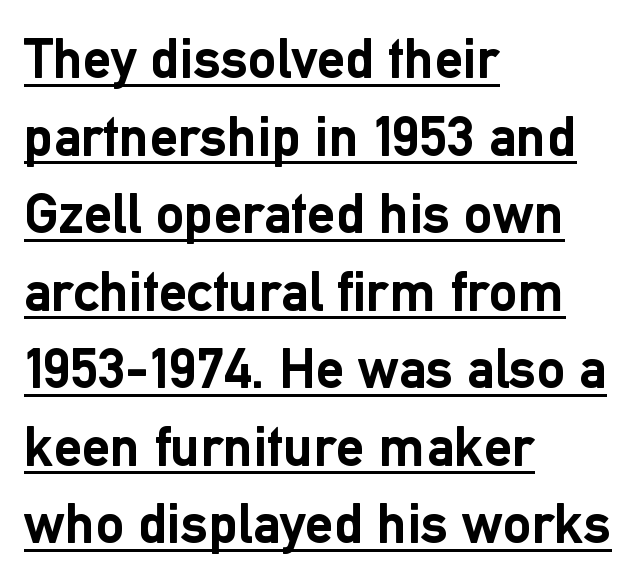
Q: Is the text bold? A: Yes.
Q: Is the text italic (slanted)? A: No, it is upright.
Q: Is the typeface a serif or a sans-serif typeface? A: Sans-serif.
Q: Is the text underlined? A: Yes.
Q: How is the paragraph aligned? A: Left-aligned.
Q: Is the spacing between letters normal or unusually wide? A: Normal.
Q: Is the spacing between lines tight, normal or loose? A: Normal.
Q: Width (condensed, normal, or wide)? A: Normal.
Q: Stroke contrast? A: Low.
Q: x-height? A: Medium.
Q: Monospaced? A: No.
